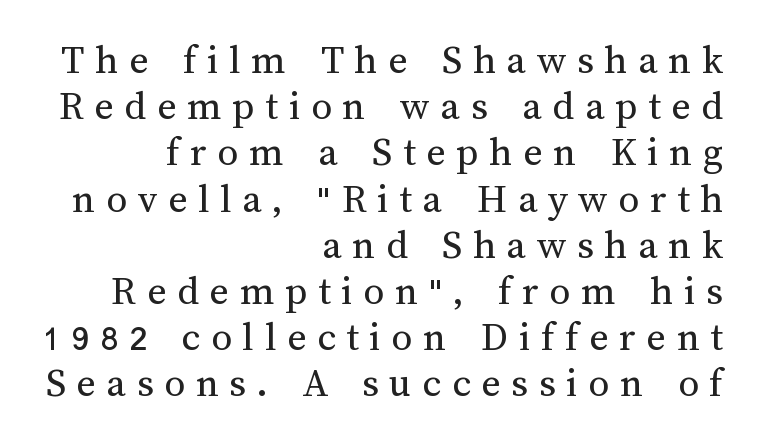
The image shows 42 px regular-weight type, upright; set right-aligned, tight line spacing (1.1x), unusually wide letter spacing (+0.25 em), not underlined; medium stroke contrast and a medium x-height.
